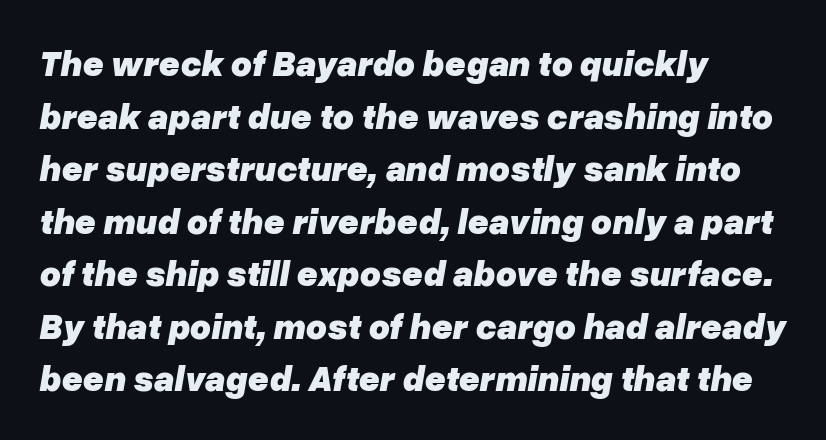
Where is the straight margin? On the left. Does the lettering tilt? It does — this is italic. Only glyphs here, with clear space below each row. What stands out about the letter spacing? Nothing — it is the standard amount. Notice how descenders clear the ascenders below comfortably — that's standard leading. I'd describe the lettering as bold — thick and assertive.
